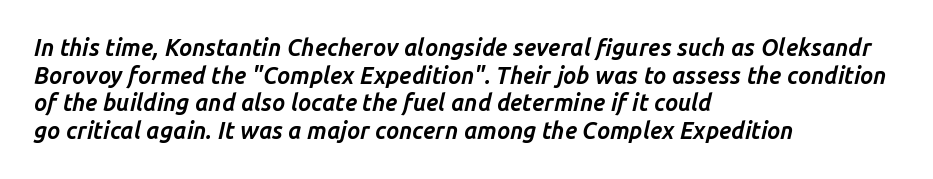
The image shows 23 px bold type, italic (leaning right); set left-aligned, line spacing 1.2x, normal letter spacing, not underlined.
